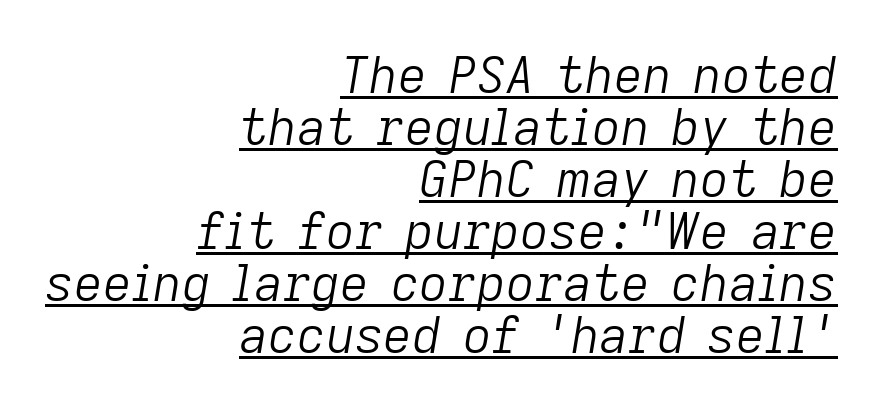
Casual observation: everything's shoved over to the right. You could call the tracking neutral — neither tight nor loose. An italicized treatment has been applied to the whole sample. A typographer would call this underscored text.
